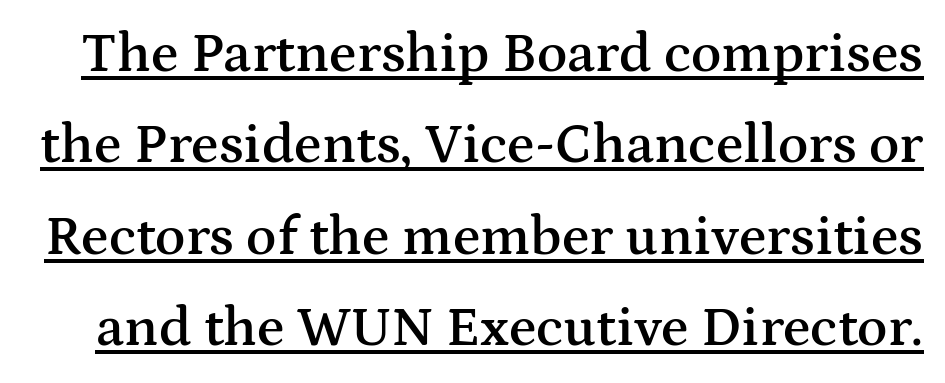
The image shows 56 px semibold, wide serif type, upright; set normal line spacing (1.63x), normal letter spacing, underlined; medium stroke contrast and a medium x-height.
